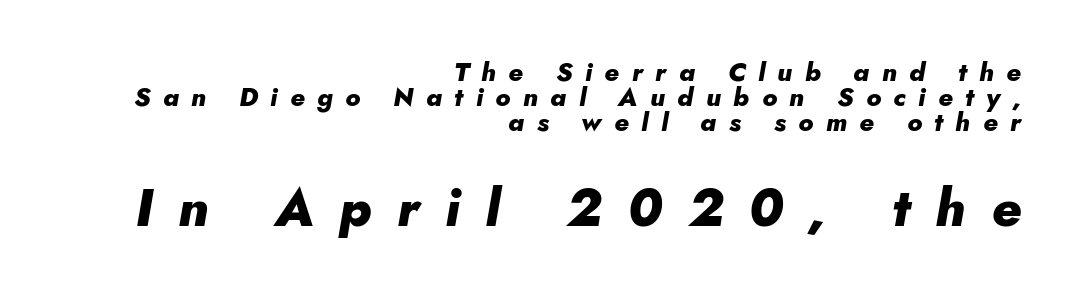
Q: Is the text bold? A: Yes.
Q: Is the text italic (slanted)? A: Yes, it leans right by about 10 degrees.
Q: Is the text underlined? A: No.
Q: How is the paragraph aligned? A: Right-aligned.
Q: Is the spacing between letters normal or unusually wide? A: Unusually wide.
Q: Is the spacing between lines tight, normal or loose? A: Tight.
Q: Which block of text is set in a larger size, the first (top) or the second (bottom)? A: The second (bottom) one.
Q: Width (condensed, normal, or wide)? A: Normal.
Q: Stroke contrast? A: Low.
Q: x-height? A: Small.
Q: Monospaced? A: No.
